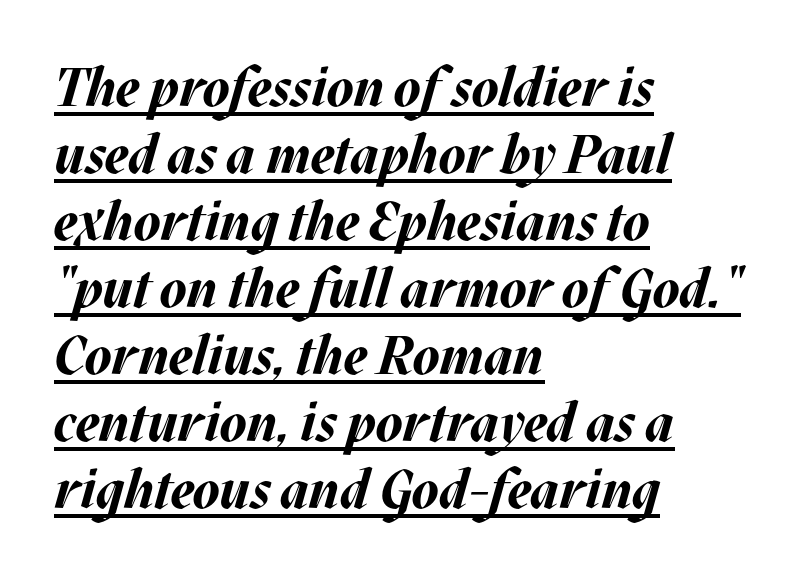
The image shows 54 px bold type, italic (leaning right); set left-aligned, line spacing 1.24x, normal letter spacing, underlined; medium stroke contrast and a large x-height.
